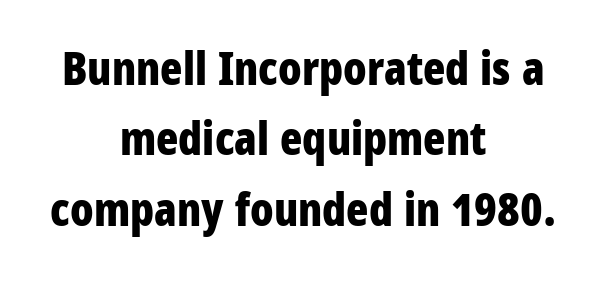
Does the weight exceed regular? Yes, all the way to bold. Looks like regular typesetting: each glyph gets only the width it needs. Line starts and ends both wander, symmetrically. Plain, unruled lines of type. Letterform terminals end flat and unadorned throughout the passage. Designer's note — italics off, roman on.
